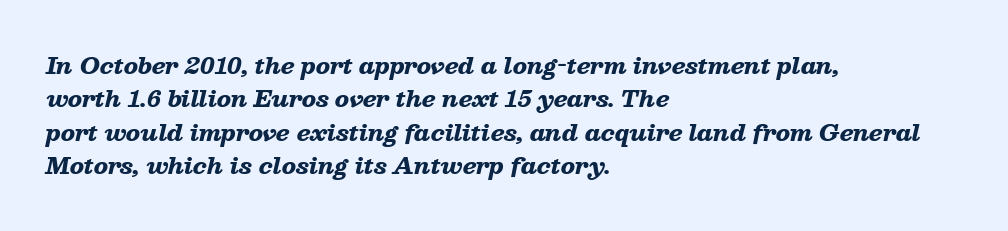
Q: Is the text bold? A: Yes.
Q: Is the text italic (slanted)? A: Yes, it leans right by about 13 degrees.
Q: Is the text underlined? A: No.
Q: How is the paragraph aligned? A: Left-aligned.
Q: Is the spacing between letters normal or unusually wide? A: Normal.
Q: Is the spacing between lines tight, normal or loose? A: Normal.
